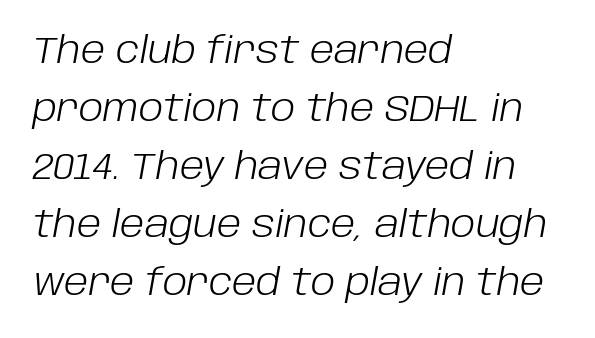
Q: Is the text bold? A: No.
Q: Is the text italic (slanted)? A: Yes, it leans right by about 10 degrees.
Q: Is the text underlined? A: No.
Q: How is the paragraph aligned? A: Left-aligned.
Q: Is the spacing between letters normal or unusually wide? A: Normal.
Q: Is the spacing between lines tight, normal or loose? A: Normal.
Q: Width (condensed, normal, or wide)? A: Normal.
Q: Stroke contrast? A: Low.
Q: x-height? A: Large.
Q: Monospaced? A: No.
